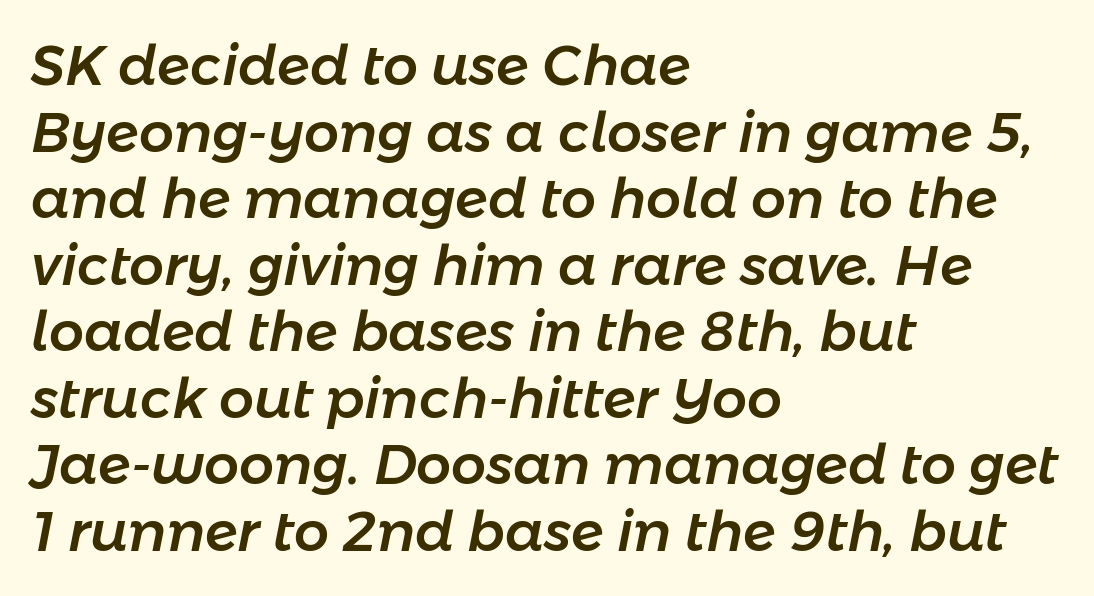
{"italic": "yes", "lean": "right", "slant_degrees": 11, "width": "normal", "stroke_contrast": "low", "x_height": "medium", "monospaced": "no", "underline": "no", "align": "left", "line_spacing_ratio": 1.21, "letter_spacing": "normal", "letter_spacing_em": 0.0, "glyph_px": 55}
